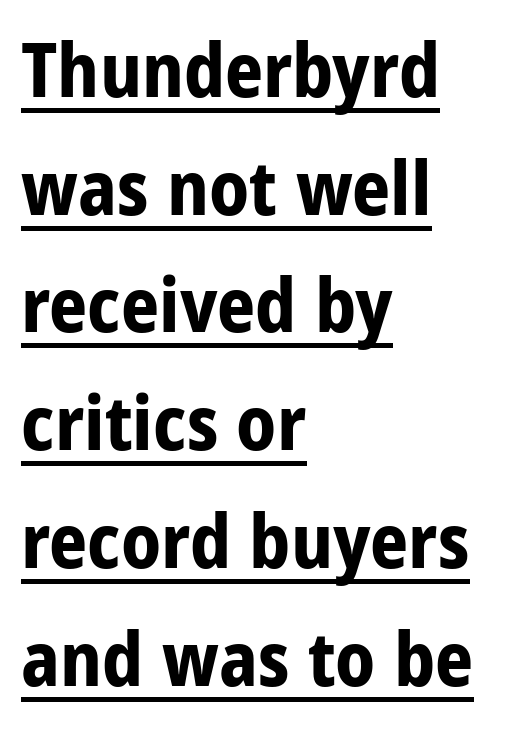
Like a heading marked for emphasis, these lines bear an underscore. The axis of the letterforms is exactly vertical. Every row of glyphs begins at an identical x-position on the left. Look at the tracking — it's just the regular setting, nothing added.
